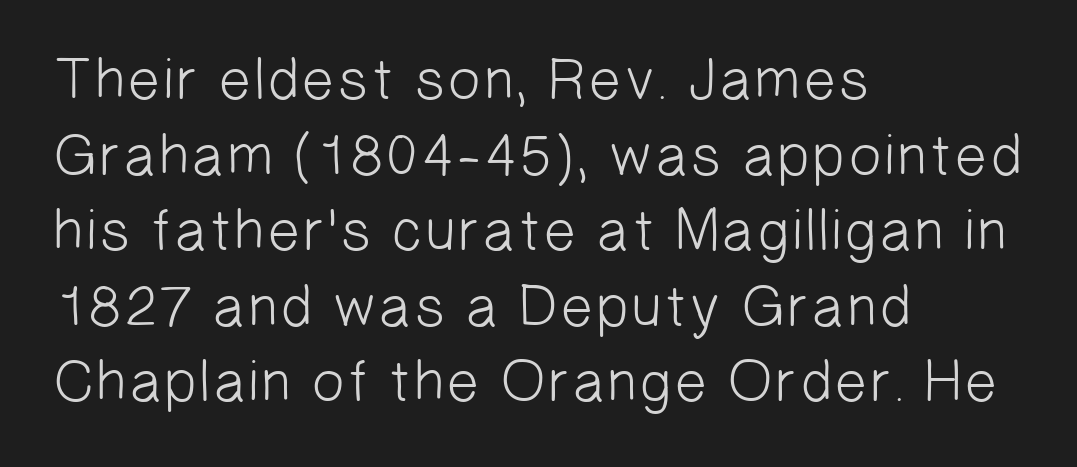
The image shows 59 px light sans-serif type; set left-aligned, normal line spacing (1.28x), normal letter spacing, not underlined; low stroke contrast and a medium x-height.
